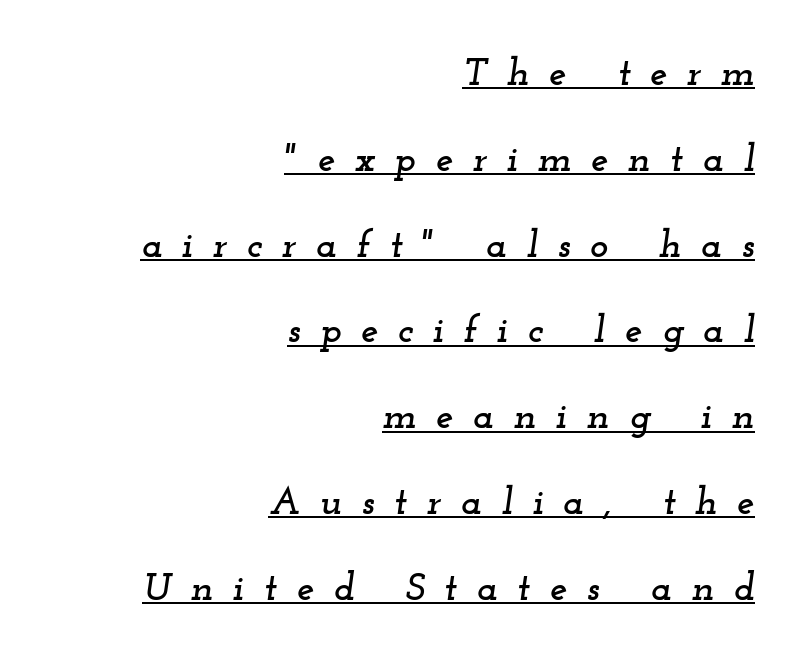
The image shows 39 px wide serif type, italic (leaning right); set right-aligned, loose line spacing (2.2x), unusually wide letter spacing (+0.5 em), underlined; low stroke contrast and a small x-height.
